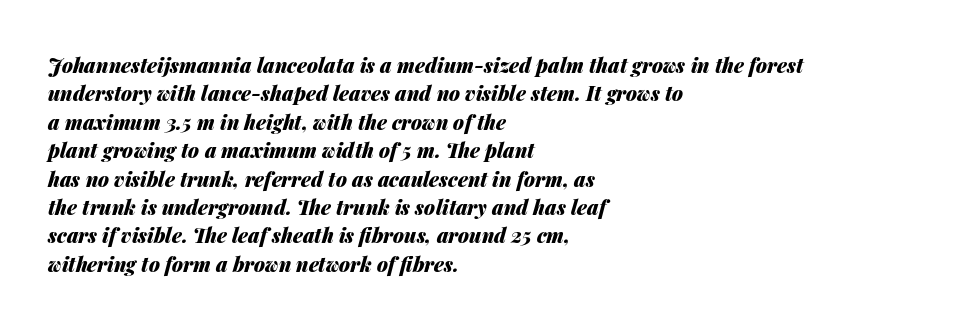
The image shows 20 px bold type, italic (leaning right); set left-aligned, normal line spacing (1.42x), normal letter spacing, not underlined.
